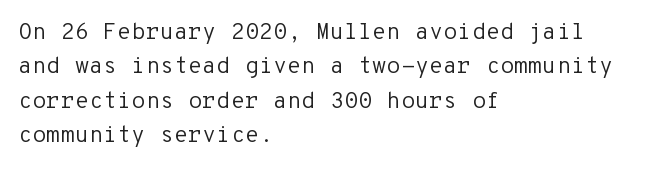
The vertical gap from one line to the next is medium. These lines were composed using upright roman letters. Horizontal alignment here is leftward, the default for most running prose. The gaps between neighbouring characters are ordinary and unremarkable. Weight: regular or lighter.
